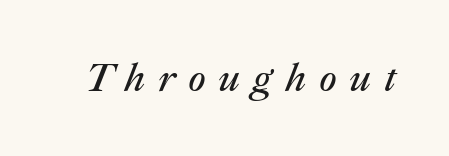
The image shows 39 px regular-weight type, italic (leaning right); set unusually wide letter spacing (+0.32 em), not underlined; medium stroke contrast and a medium x-height.
